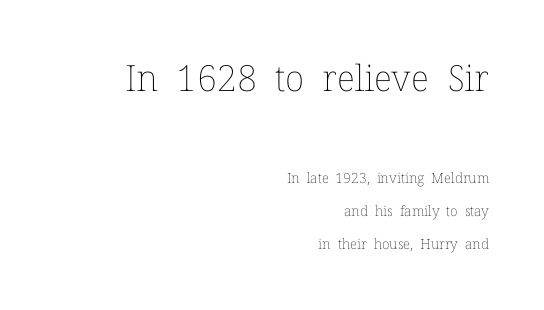
The area under the type is left untouched. The passage shown begins with its larger block and ends with its smaller one. The tracking reads as untouched default to a designer's eye. Character widths vary here, with narrow letters taking less room than wide ones. Each new line begins a long way beneath the previous one. Every row of glyphs terminates at an identical x-position on the right.
